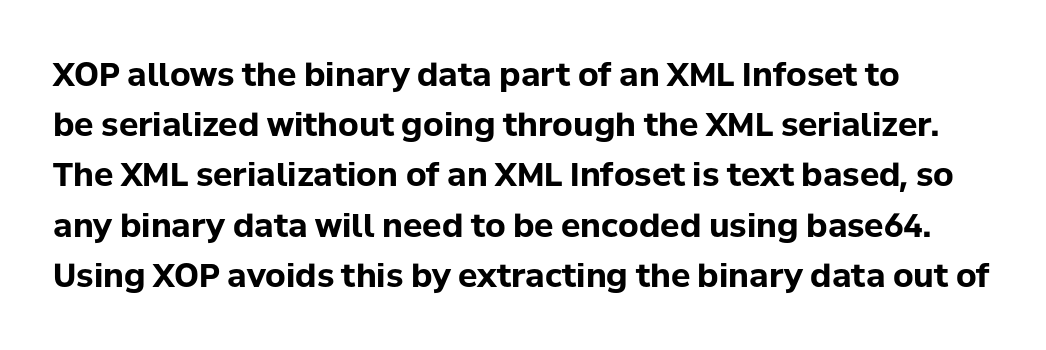
The image shows 32 px bold sans-serif type, upright; set normal line spacing (1.57x), normal letter spacing, not underlined; low stroke contrast and a medium x-height.
